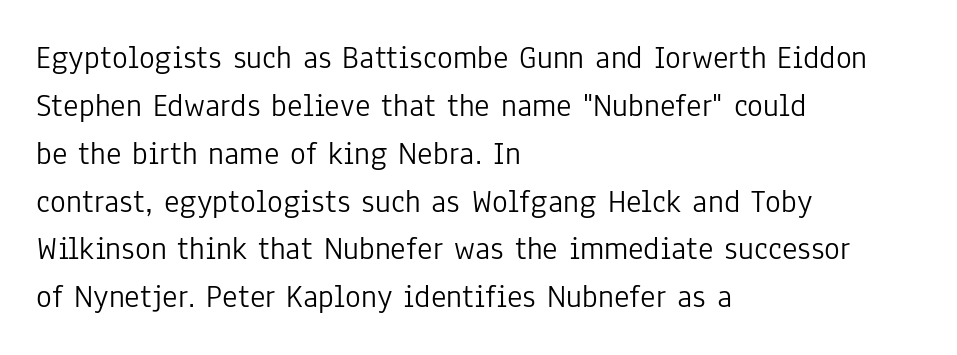
The image shows 33 px light, condensed sans-serif type, upright; set left-aligned, normal line spacing (1.45x), normal letter spacing, not underlined; low stroke contrast and a medium x-height.
